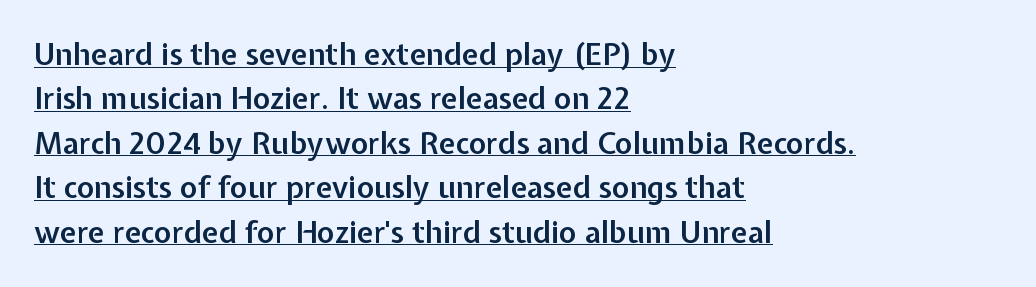
Q: Is the text bold? A: Semi-bold.
Q: Is the text italic (slanted)? A: No, it is upright.
Q: Is the typeface a serif or a sans-serif typeface? A: Sans-serif.
Q: Is the text underlined? A: Yes.
Q: How is the paragraph aligned? A: Left-aligned.
Q: Is the spacing between letters normal or unusually wide? A: Normal.
Q: Is the spacing between lines tight, normal or loose? A: Normal.
Q: Width (condensed, normal, or wide)? A: Normal.
Q: Stroke contrast? A: Low.
Q: x-height? A: Medium.
Q: Monospaced? A: No.
